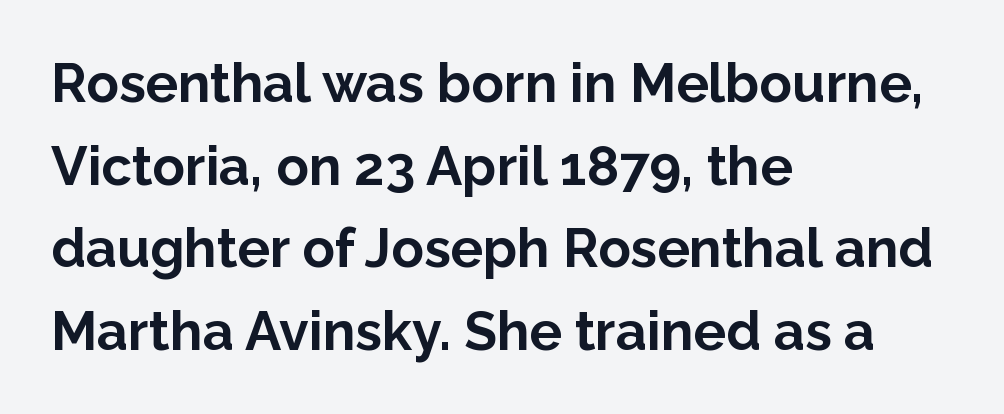
Bare-footed words on every line. Horizontal bands of white between lines are of average thickness. Type style note: lacks serifs. Every stem runs plumb, perpendicular to the baseline. Caption: multi-line text, flush left, ragged right.
